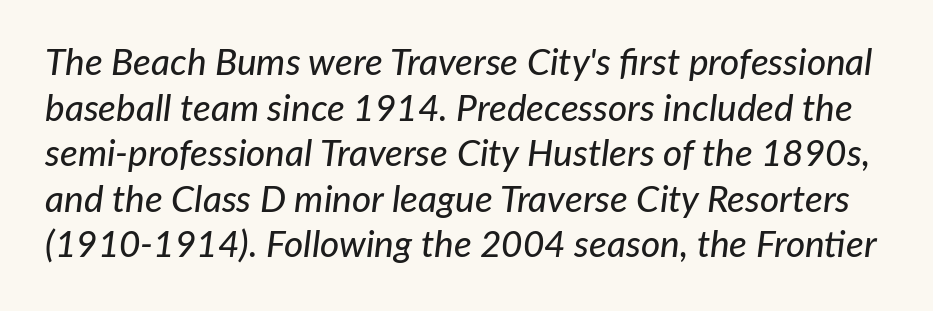
The image shows 37 px text type, italic (leaning right); set line spacing 1.23x, normal letter spacing, not underlined; low stroke contrast and a medium x-height.
